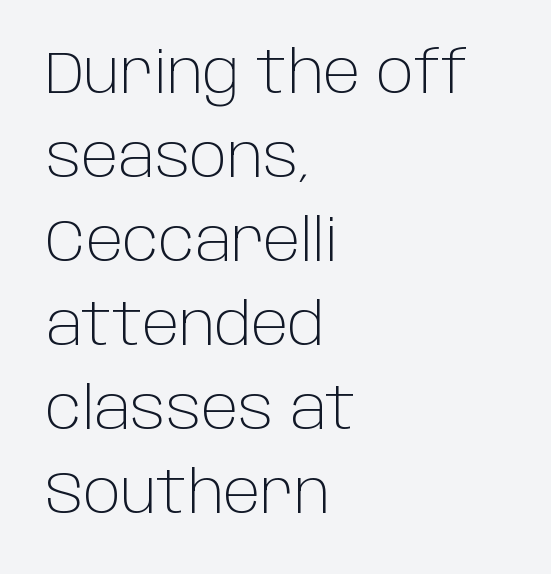
The image shows 58 px light sans-serif type, upright; set left-aligned, normal line spacing (1.45x), normal letter spacing, not underlined; low stroke contrast and a large x-height.
